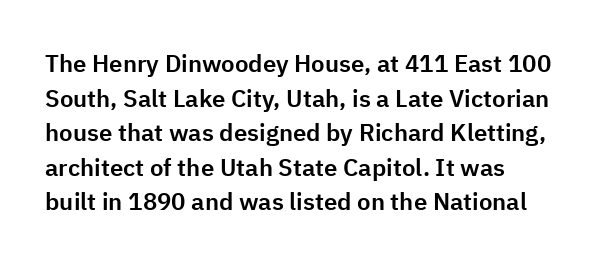
The compositor pushed each line to the left boundary. Compared with typical paragraphs, the rows here are spaced about the same. Here the glyphs are tracked normally, forming tight word shapes. Check the space under the baseline: it is left empty. You can tell it's not italic because the verticals are truly vertical.
